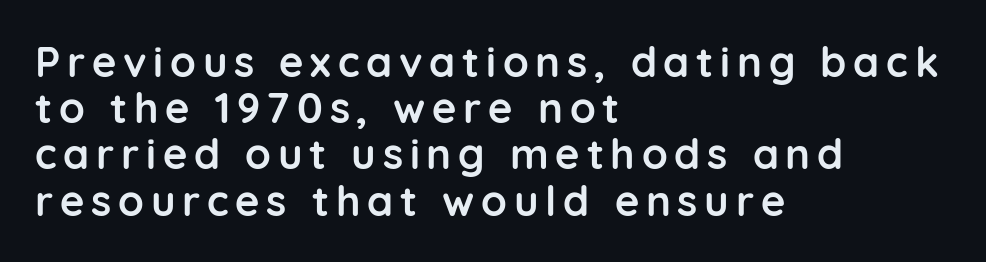
The image shows 42 px semibold sans-serif type, upright; set left-aligned, tight line spacing (1.1x), not underlined; low stroke contrast and a medium x-height.
